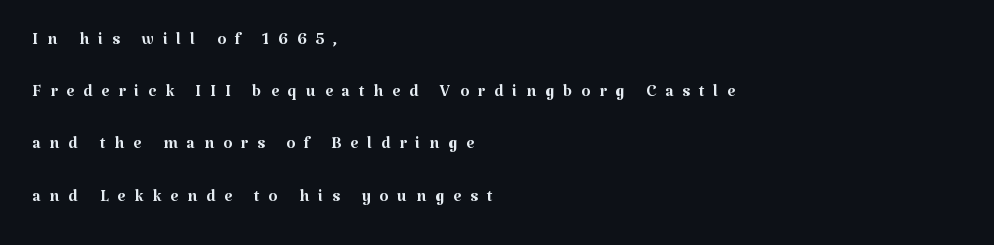
The strokes carry an ordinary text weight at most. Nobody drew a line under any word here. Loose tracking; the words dissolve into strings of separated letters. This sample trades compactness for vertical openness between lines. When letters stand straight like this, we call the style roman or upright.
